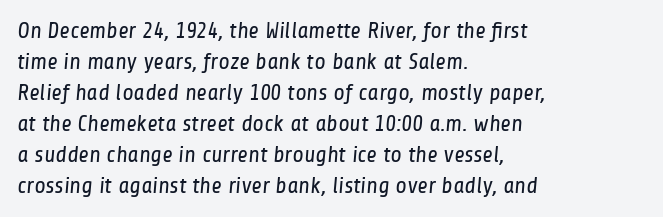
The vertical gap from one line to the next is medium. The letterforms sit at book weight or below. Underline: absent. All the whitespace from short lines collects on the right. The type is set solid horizontally, with unmodified tracking.
